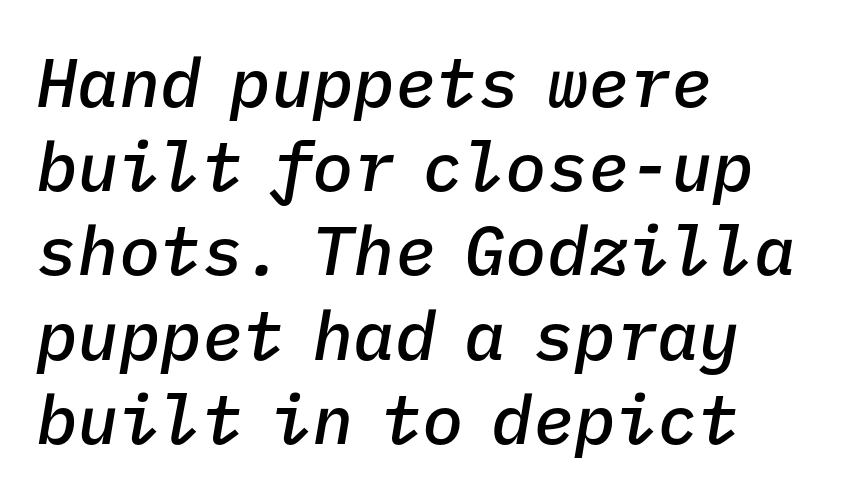
The foot of each line stays bare and open. A typesetter would call this monospace, since all characters share one set width. The letterforms sit shoulder to shoulder at normal distance. Italic: yes, the glyphs are oblique.
